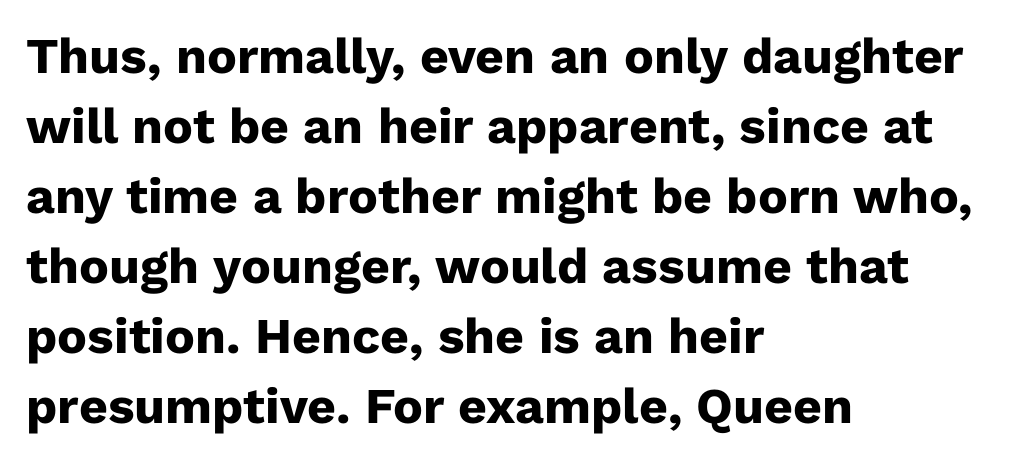
Leftover space on each line is placed entirely after the last word. Descenders are the only things crossing below the line. This is roman type, the default non-slanted kind. Is this a fixed-width face? No — the glyphs have proportional, varying widths. Type style note: lacks serifs. Chunky letters — that's bold for sure.
